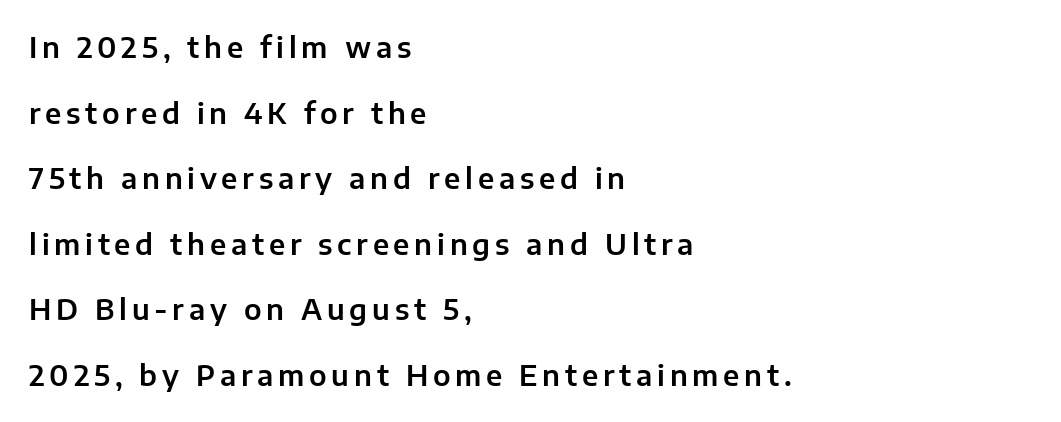
Q: Is the text italic (slanted)? A: No, it is upright.
Q: Is the typeface a serif or a sans-serif typeface? A: Sans-serif.
Q: Is the text underlined? A: No.
Q: How is the paragraph aligned? A: Left-aligned.
Q: Is the spacing between lines tight, normal or loose? A: Loose.
Q: Width (condensed, normal, or wide)? A: Normal.
Q: Stroke contrast? A: Low.
Q: x-height? A: Medium.
Q: Monospaced? A: No.
